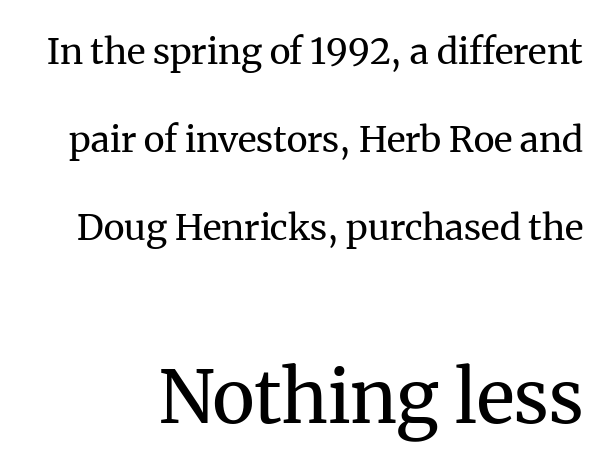
The image shows 73 px regular-weight serif type, upright; set loose line spacing (2.45x), normal letter spacing, not underlined; the second (bottom) block is 2.03x larger; medium stroke contrast and a medium x-height.
